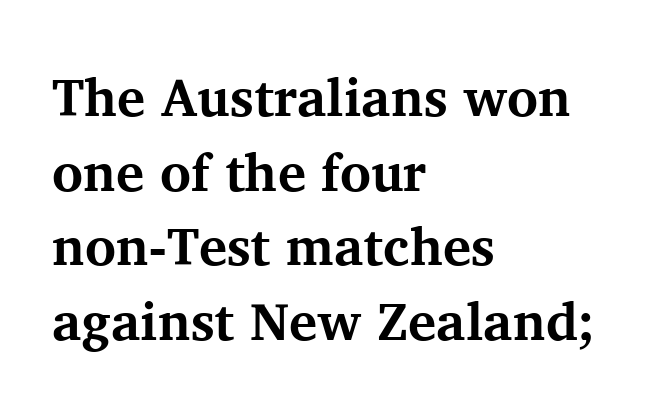
Quick note: not italic, upright. How heavy is the stroke? Heavy — this is a bold. In terms of letterspacing, this is plain default setting. Is this a fixed-width face? No — the glyphs have proportional, varying widths. The paragraph shown leans on its left margin. Just letters on the line, the space beneath them empty.
